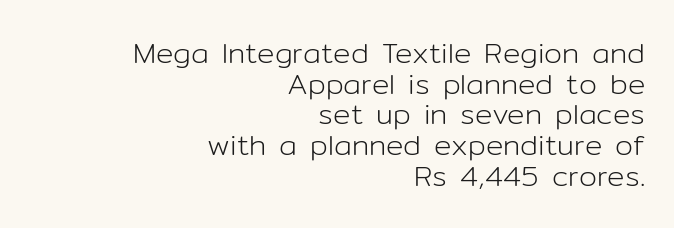
The space beneath each line is pristine and unruled. The gaps between neighbouring characters are ordinary and unremarkable. Quick note: not italic, upright. The designer dialed line spacing down below the default.
